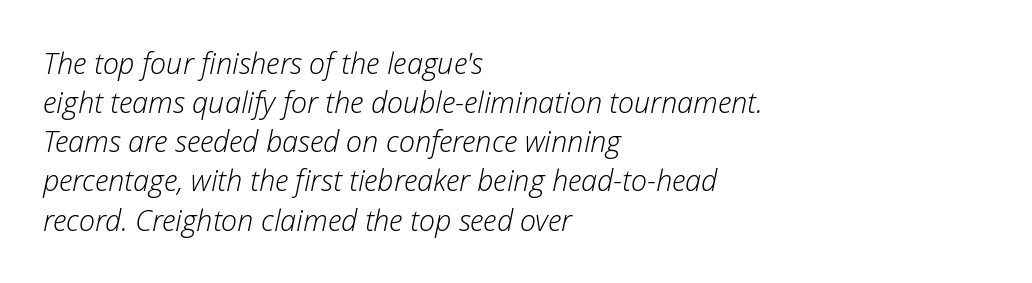
Spacing verdict: proportional, widths tailored to each character. You could call the tracking neutral — neither tight nor loose. The lines in this sample share a left origin and differ only in where they stop. The area under the type is left untouched. A light-to-regular cut is what we see here. One glance says typical: line gaps are just what's usual.
